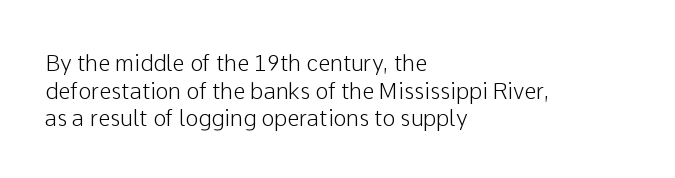
Q: Is the text italic (slanted)? A: No, it is upright.
Q: Is the text underlined? A: No.
Q: How is the paragraph aligned? A: Left-aligned.
Q: Is the spacing between letters normal or unusually wide? A: Normal.
Q: Is the spacing between lines tight, normal or loose? A: Normal.
